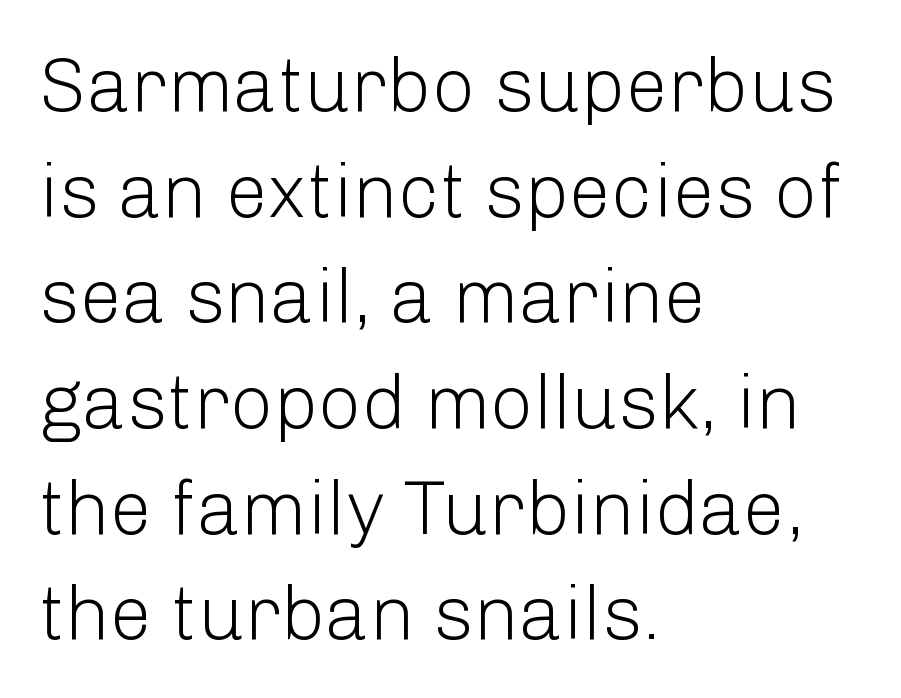
{"serif": "no", "italic": "no", "bold": "no", "weight": "light", "width": "normal", "stroke_contrast": "low", "x_height": "medium", "monospaced": "no", "underline": "no", "align": "left", "line_spacing": "normal", "line_spacing_ratio": 1.39, "letter_spacing": "normal", "letter_spacing_em": 0.0, "glyph_px": 76}
